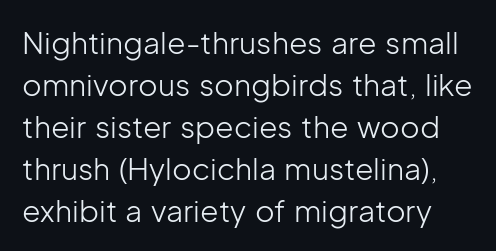
Check the space under the baseline: it is left empty. Italic? Not at all — the glyphs are vertical. You could not count columns in this text — the font is proportionally spaced. Each word holds together tightly as a unit, with standard inter-letter gaps. Type style note: lacks serifs. Heft: none added — not bold.
